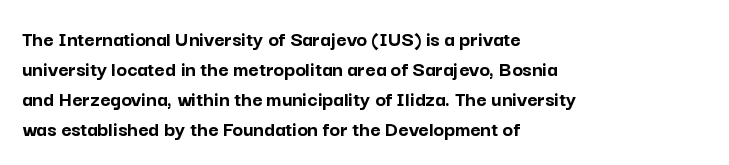
{"italic": "no", "bold": "yes", "underline": "no", "align": "left", "line_spacing": "normal", "line_spacing_ratio": 1.36, "letter_spacing": "normal", "letter_spacing_em": 0.0, "glyph_px": 22}
